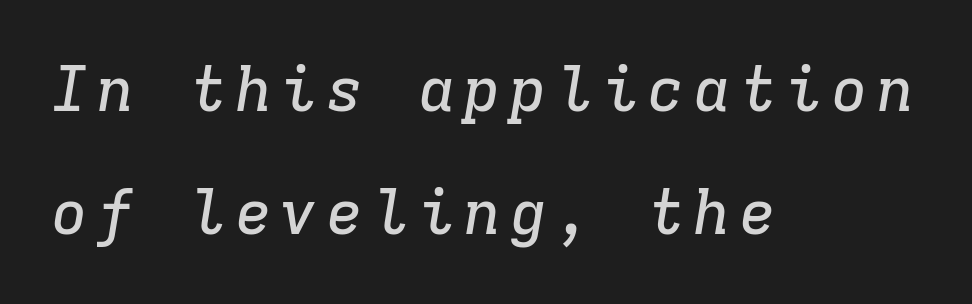
Emphasis-style slanted type is in use. Glance below the letters and you will spot only blank space. These lines stack with their left ends in a neat column. Spacing verdict: monospaced, one width for all characters.
